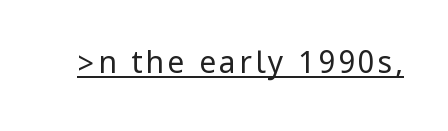
Q: Is the text bold? A: No.
Q: Is the text italic (slanted)? A: No, it is upright.
Q: Is the typeface a serif or a sans-serif typeface? A: Sans-serif.
Q: Is the text underlined? A: Yes.
Q: Width (condensed, normal, or wide)? A: Condensed.
Q: Stroke contrast? A: Low.
